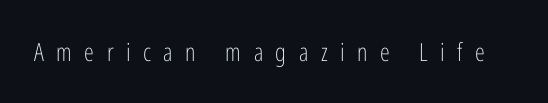
The image shows 25 px text type, upright; set unusually wide letter spacing (+0.5 em), not underlined.
